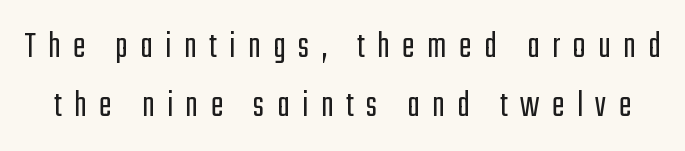
{"serif": "no", "italic": "no", "bold": "no", "weight": "light", "width": "condensed", "stroke_contrast": "low", "x_height": "medium", "monospaced": "no", "underline": "no", "line_spacing": "normal", "line_spacing_ratio": 1.54, "letter_spacing": "wide", "letter_spacing_em": 0.33, "glyph_px": 38}
